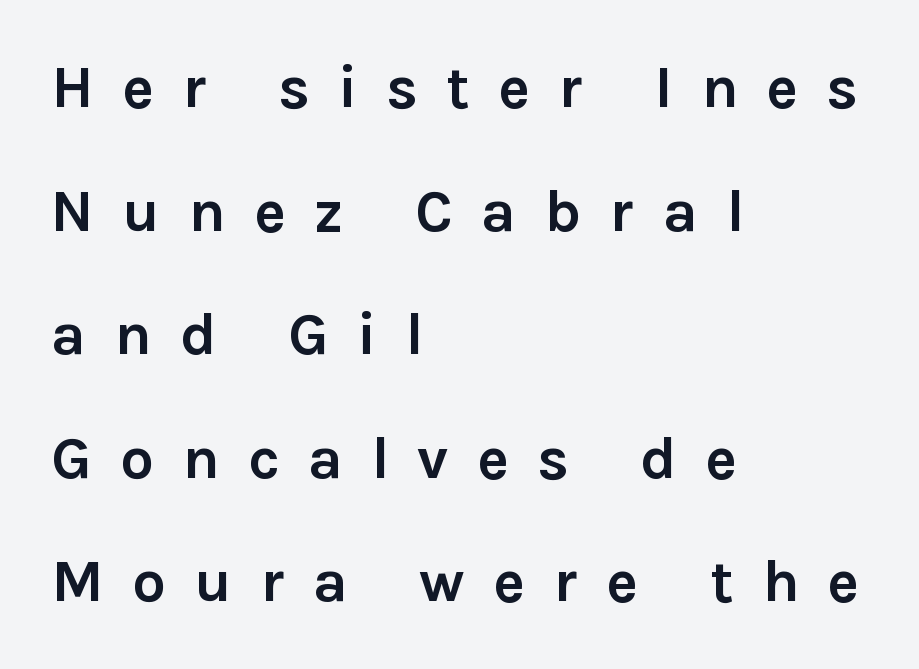
The passage shown is typed in a proportional face where columns would drift. The line texture is sparse and dotted thanks to wide tracking. Heft: maximum for text — a bold. This rendering uses left alignment, leaving the right contour irregular. The zone under the glyphs is completely vacant.
